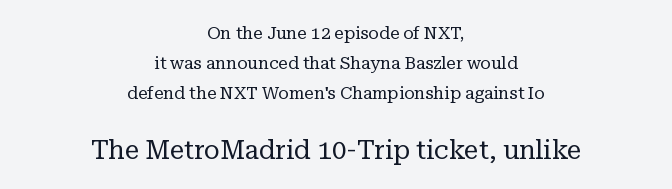
Nope, not italic — everything's standing straight. Descender tails drop into unmarked territory. The lines are quadded center. You could call the tracking neutral — neither tight nor loose. Stems and bowls with no extra thickness — not bold. The later block is typeset at a bigger size than the earlier block.
